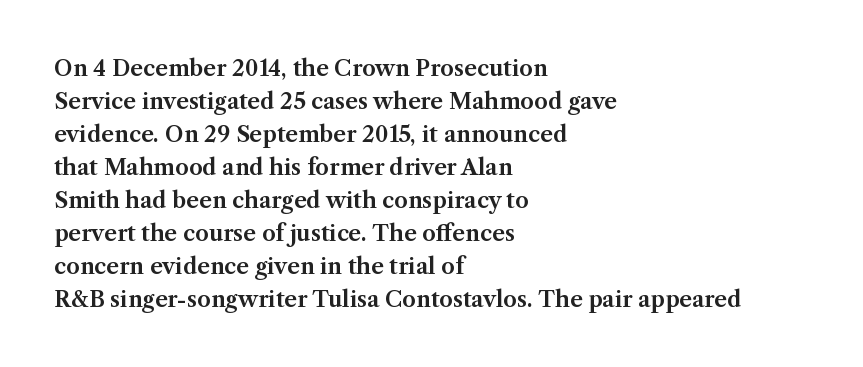
Q: Is the text italic (slanted)? A: No, it is upright.
Q: Is the text underlined? A: No.
Q: How is the paragraph aligned? A: Left-aligned.
Q: Is the spacing between letters normal or unusually wide? A: Normal.
Q: Is the spacing between lines tight, normal or loose? A: Normal.
